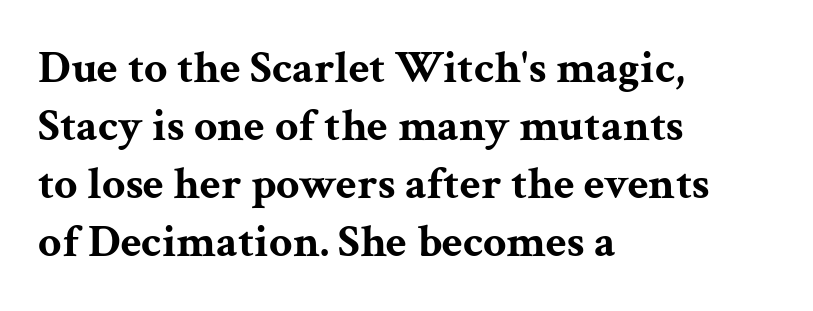
{"serif": "yes", "italic": "no", "bold": "yes", "weight": "bold", "width": "wide", "stroke_contrast": "medium", "x_height": "medium", "monospaced": "no", "underline": "no", "align": "left", "line_spacing": "normal", "line_spacing_ratio": 1.26, "letter_spacing": "normal", "letter_spacing_em": 0.0, "glyph_px": 46}
